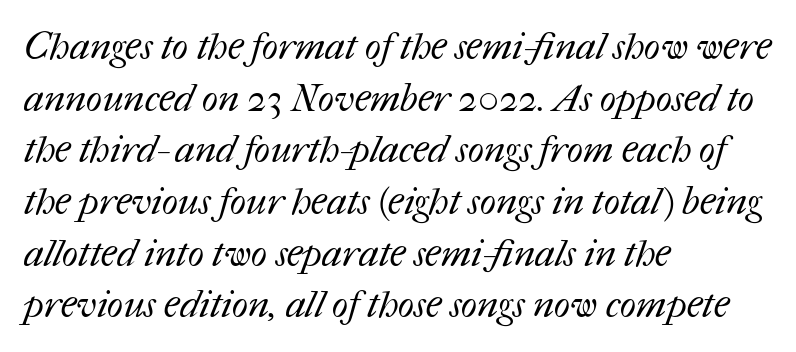
Just letters on the line, the space beneath them empty. Reading down the block, your eye returns to a fixed left position each line. Letter spacing: default. A typesetter would call this leading conventional body-copy spacing. Here the designer chose a conventional face with non-uniform glyph widths. Think standard paragraph weight, or any step lighter than that.
